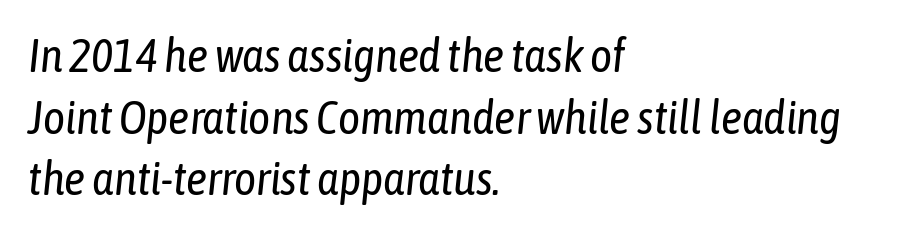
{"italic": "yes", "lean": "right", "slant_degrees": 6, "bold": "no", "weight": "regular", "width": "condensed", "stroke_contrast": "low", "x_height": "medium", "monospaced": "no", "underline": "no", "align": "left", "line_spacing": "normal", "line_spacing_ratio": 1.31, "letter_spacing": "normal", "letter_spacing_em": 0.0, "glyph_px": 47}
